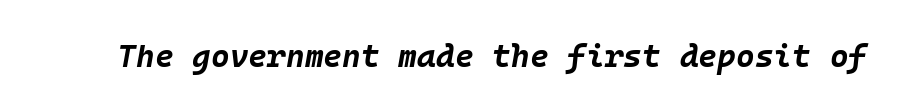
The image shows 32 px bold type, italic (leaning right), monospaced; set normal letter spacing, not underlined; low stroke contrast and a large x-height.
